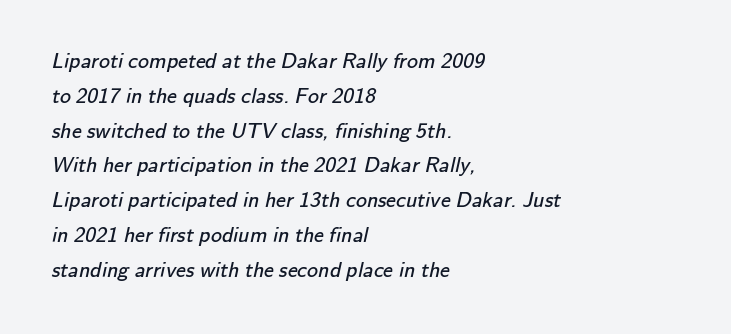
{"bold": "no", "underline": "no", "align": "left", "line_spacing": "normal", "line_spacing_ratio": 1.58, "letter_spacing": "normal", "letter_spacing_em": 0.0, "glyph_px": 22}
